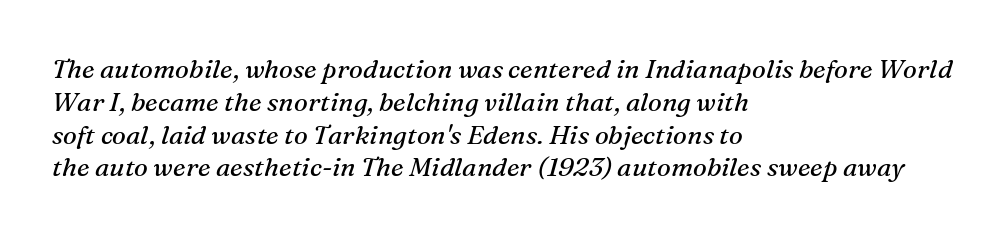
Reading down the block, your eye returns to a fixed left position each line. Spacing between characters is what you'd get straight out of the box. The gap between lines stays unmarked. This is not heavy type; no bold has been used.
